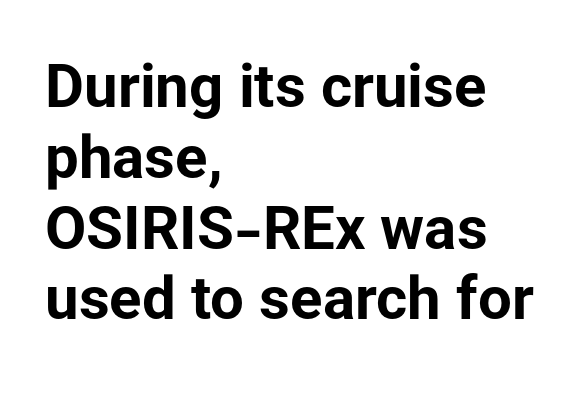
{"serif": "no", "italic": "no", "bold": "yes", "weight": "bold", "width": "normal", "stroke_contrast": "low", "x_height": "medium", "monospaced": "no", "underline": "no", "align": "left", "line_spacing_ratio": 1.18, "letter_spacing": "normal", "letter_spacing_em": 0.0, "glyph_px": 60}
